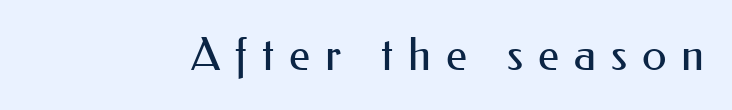
Q: Is the text bold? A: No.
Q: Is the text italic (slanted)? A: No, it is upright.
Q: Is the typeface a serif or a sans-serif typeface? A: Sans-serif.
Q: Is the text underlined? A: No.
Q: Is the spacing between letters normal or unusually wide? A: Unusually wide.
Q: Width (condensed, normal, or wide)? A: Normal.
Q: Stroke contrast? A: Medium.
Q: x-height? A: Small.
Q: Monospaced? A: No.
